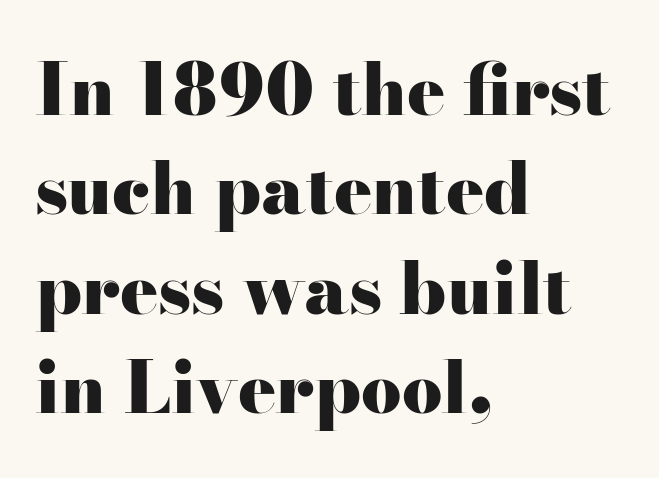
These lines stack with their left ends in a neat column. Character widths vary here, with narrow letters taking less room than wide ones. Serif or sans? Serif — the stroke terminals have little feet. Students, note that the glyphs here touch the page at normal intervals. Unmarked baselines from the first word to the last. Italic? Not at all — the glyphs are vertical.
